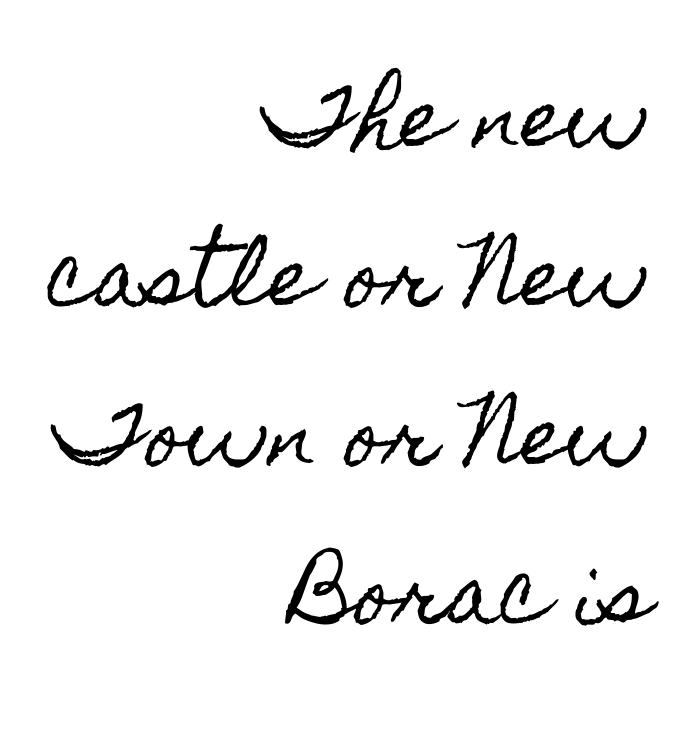
Q: Is the text italic (slanted)? A: Yes.
Q: Is the text underlined? A: No.
Q: How is the paragraph aligned? A: Right-aligned.
Q: Is the spacing between letters normal or unusually wide? A: Normal.
Q: Is the spacing between lines tight, normal or loose? A: Loose.
Q: Width (condensed, normal, or wide)? A: Condensed.
Q: x-height? A: Small.
Q: Monospaced? A: No.
